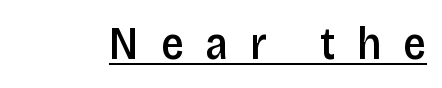
The image shows 46 px semibold, condensed sans-serif type, upright; set unusually wide letter spacing (+0.47 em), underlined; low stroke contrast and a large x-height.
